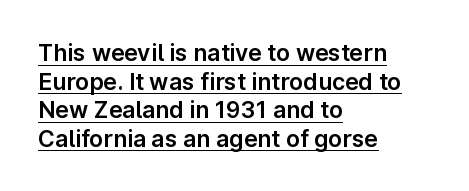
{"italic": "no", "underline": "yes", "align": "left", "line_spacing_ratio": 1.24, "letter_spacing": "normal", "letter_spacing_em": 0.0, "glyph_px": 23}
